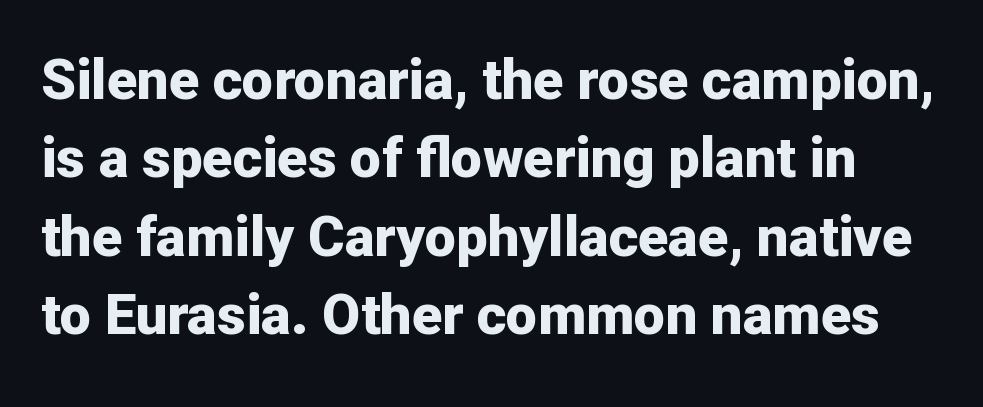
{"serif": "no", "italic": "no", "bold": "yes", "weight": "bold", "width": "normal", "stroke_contrast": "low", "x_height": "medium", "monospaced": "no", "underline": "no", "line_spacing": "normal", "line_spacing_ratio": 1.4, "letter_spacing": "normal", "letter_spacing_em": 0.0, "glyph_px": 56}
